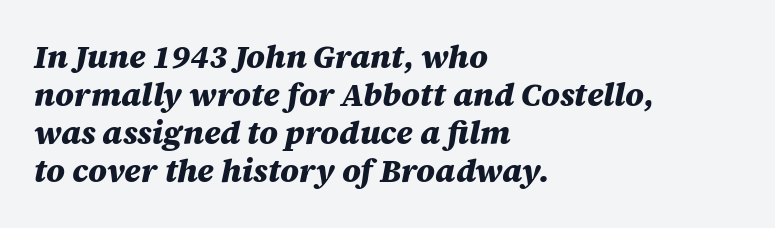
Spacing verdict: proportional, widths tailored to each character. Is the type slanted? Yes — the strokes lean at a clear angle. Each word holds together tightly as a unit, with standard inter-letter gaps. Bare-footed words on every line. Notice how the passage keeps a crisp vertical edge on the left only.
